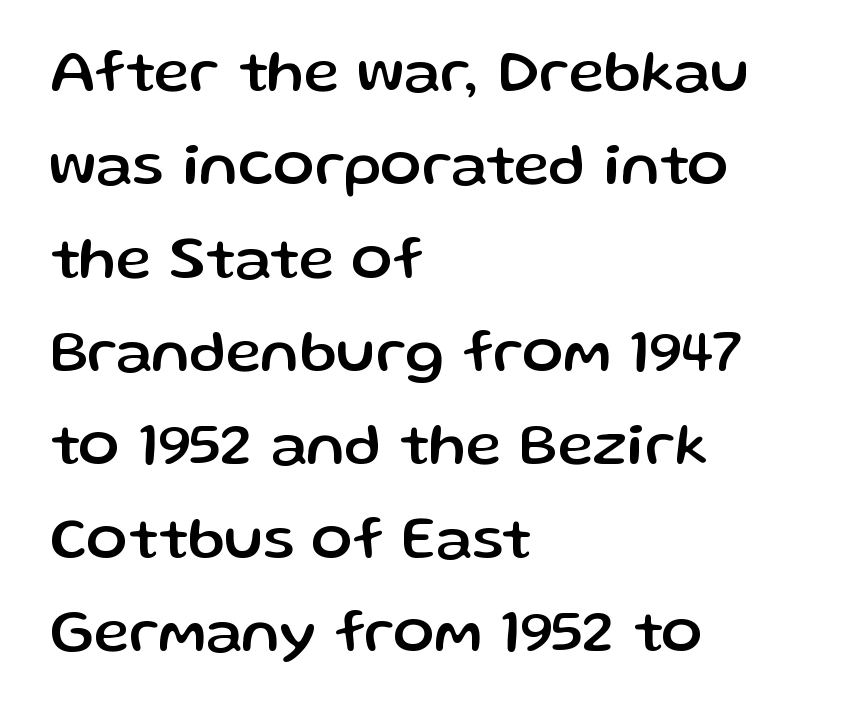
Q: Is the text italic (slanted)? A: No, it is upright.
Q: Is the typeface a serif or a sans-serif typeface? A: Sans-serif.
Q: Is the text underlined? A: No.
Q: How is the paragraph aligned? A: Left-aligned.
Q: Is the spacing between letters normal or unusually wide? A: Normal.
Q: Is the spacing between lines tight, normal or loose? A: Normal.
Q: Width (condensed, normal, or wide)? A: Normal.
Q: Stroke contrast? A: Low.
Q: x-height? A: Medium.
Q: Monospaced? A: No.
